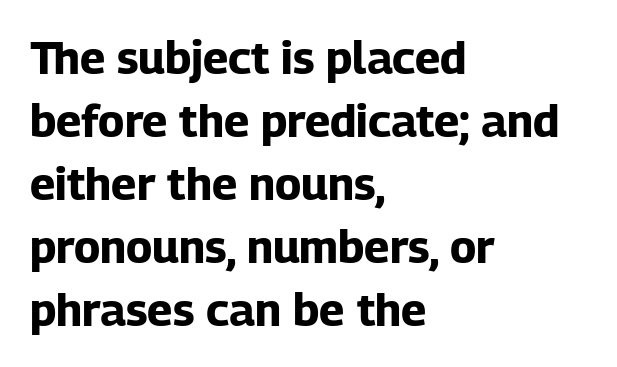
Q: Is the text bold? A: Yes.
Q: Is the text italic (slanted)? A: No, it is upright.
Q: Is the typeface a serif or a sans-serif typeface? A: Sans-serif.
Q: Is the text underlined? A: No.
Q: How is the paragraph aligned? A: Left-aligned.
Q: Is the spacing between letters normal or unusually wide? A: Normal.
Q: Is the spacing between lines tight, normal or loose? A: Normal.
Q: Width (condensed, normal, or wide)? A: Normal.
Q: Stroke contrast? A: Low.
Q: x-height? A: Medium.
Q: Monospaced? A: No.
